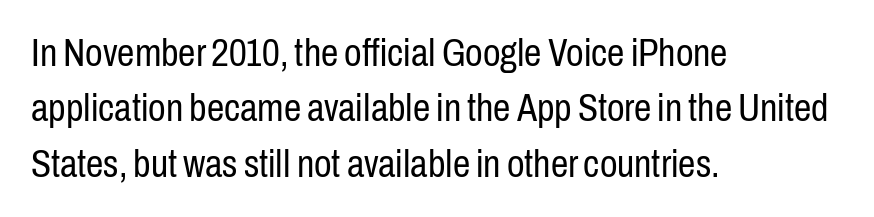
{"serif": "no", "italic": "no", "bold": "no", "weight": "regular", "width": "condensed", "stroke_contrast": "low", "x_height": "medium", "monospaced": "no", "underline": "no", "align": "left", "line_spacing": "normal", "line_spacing_ratio": 1.42, "letter_spacing": "normal", "letter_spacing_em": 0.0, "glyph_px": 39}
